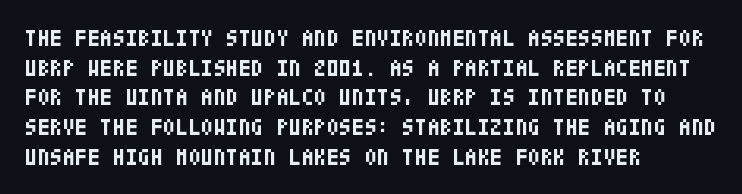
The image shows 23 px bold type, upright; set left-aligned, normal line spacing (1.29x), normal letter spacing, not underlined.
